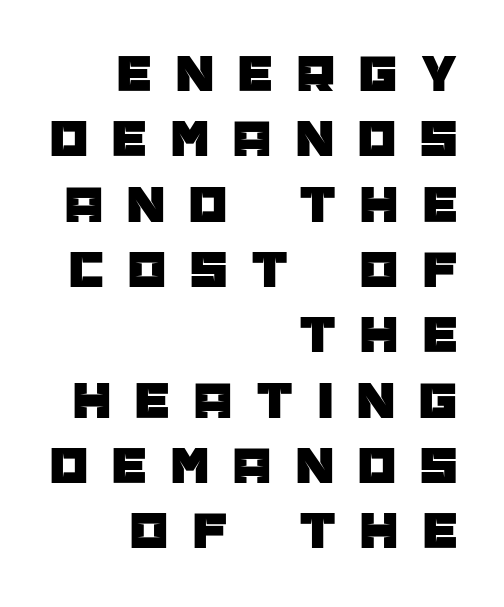
Q: Is the text italic (slanted)? A: No, it is upright.
Q: Is the typeface a serif or a sans-serif typeface? A: Sans-serif.
Q: Is the text underlined? A: No.
Q: How is the paragraph aligned? A: Right-aligned.
Q: Is the spacing between letters normal or unusually wide? A: Unusually wide.
Q: Width (condensed, normal, or wide)? A: Normal.
Q: Stroke contrast? A: Low.
Q: x-height? A: Large.
Q: Monospaced? A: No.
